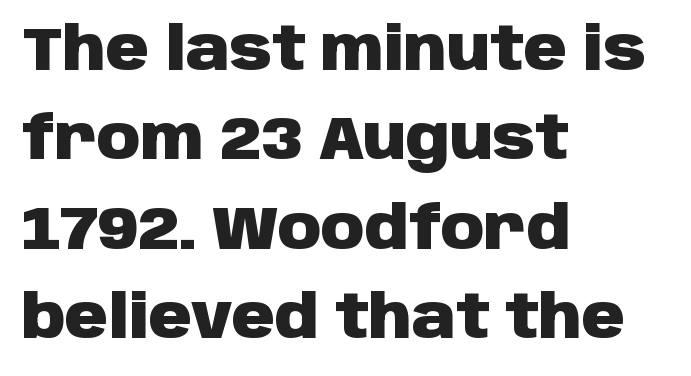
{"serif": "no", "italic": "no", "bold": "yes", "weight": "heavy", "width": "normal", "stroke_contrast": "low", "x_height": "large", "monospaced": "no", "underline": "no", "align": "left", "line_spacing": "normal", "line_spacing_ratio": 1.49, "letter_spacing": "normal", "letter_spacing_em": 0.0, "glyph_px": 60}
